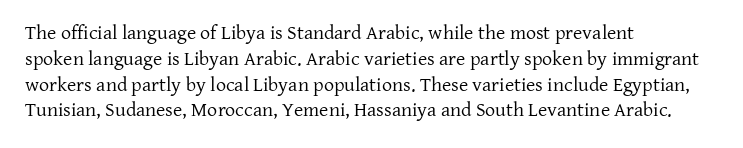
{"italic": "no", "bold": "no", "underline": "no", "align": "left", "line_spacing": "normal", "line_spacing_ratio": 1.29, "letter_spacing": "normal", "letter_spacing_em": 0.0, "glyph_px": 20}
